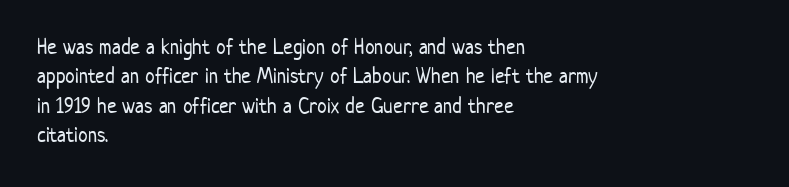
Bare-footed words on every line. Every stem runs plumb, perpendicular to the baseline. The typesetting does not lean heavy: it is not bold. Tracking value appears to be zero — textbook default spacing. The vertical gap from one line to the next is medium.
